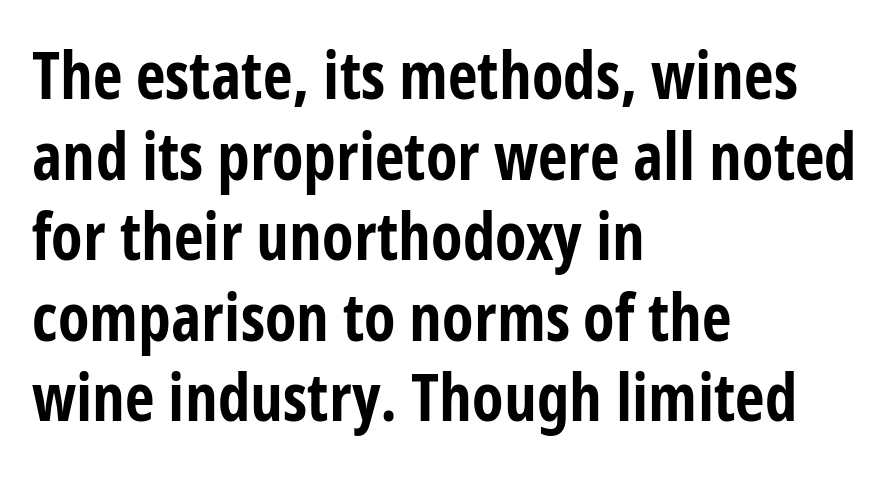
Italic? Not at all — the glyphs are vertical. Look at the stroke-to-counter ratio: heavy, a bold. What stands out about the letter spacing? Nothing — it is the standard amount. The compositor pushed each line to the left boundary.
